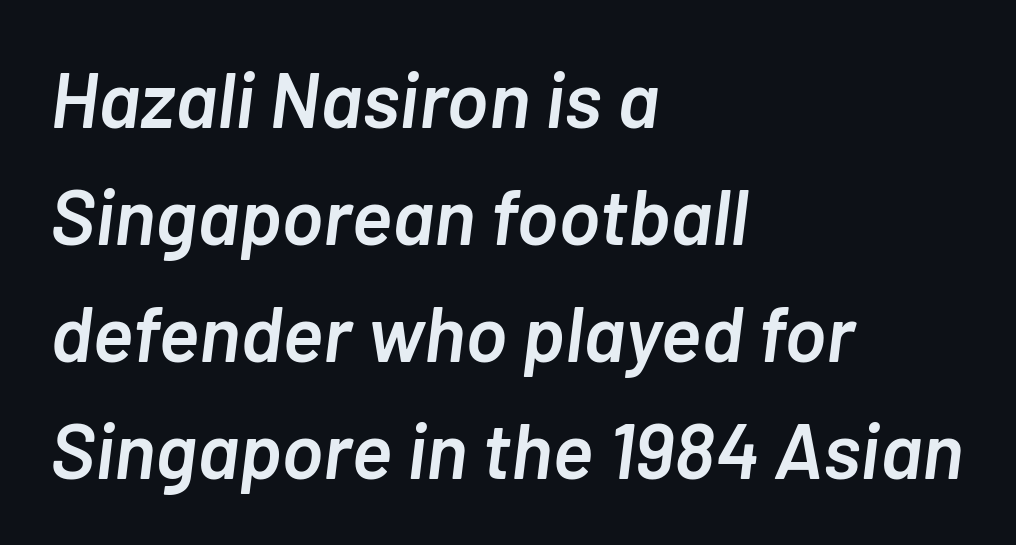
{"italic": "yes", "lean": "right", "slant_degrees": 7, "bold": "semi", "weight": "semibold", "width": "normal", "stroke_contrast": "low", "x_height": "medium", "monospaced": "no", "underline": "no", "align": "left", "line_spacing": "normal", "line_spacing_ratio": 1.5, "letter_spacing": "normal", "letter_spacing_em": 0.0, "glyph_px": 78}
